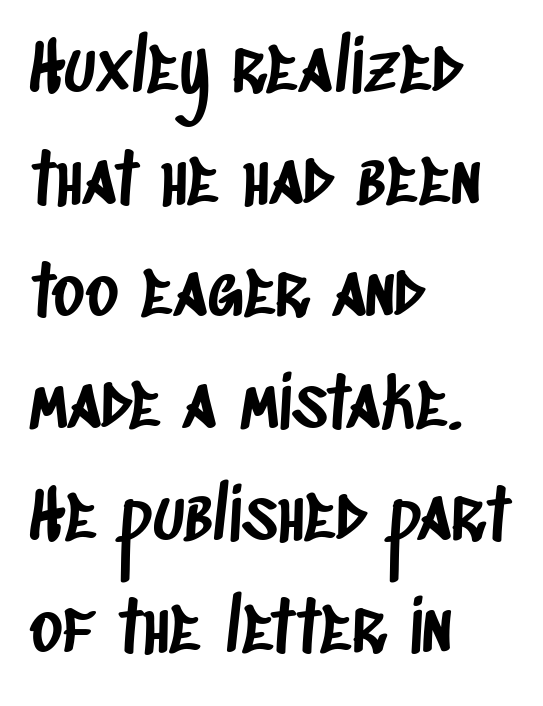
The image shows 70 px condensed sans-serif type; set left-aligned, normal line spacing (1.6x), normal letter spacing, not underlined; low stroke contrast and a large x-height.
